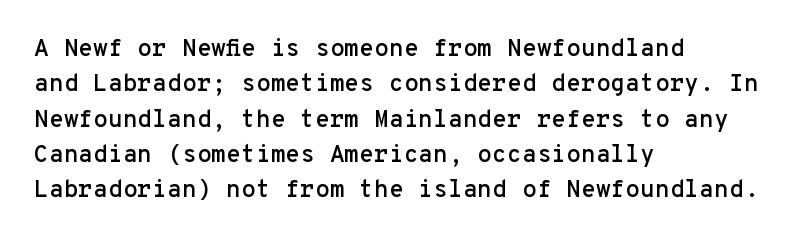
The image shows 24 px text type, upright; set left-aligned, normal line spacing (1.47x), normal letter spacing, not underlined.
